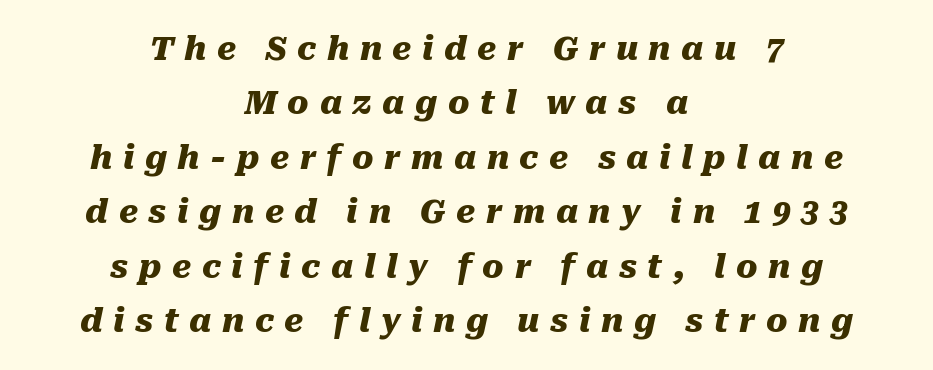
The image shows 32 px heavy type, italic (leaning right); set centered, normal line spacing (1.7x), unusually wide letter spacing (+0.33 em), not underlined; medium stroke contrast and a medium x-height.
